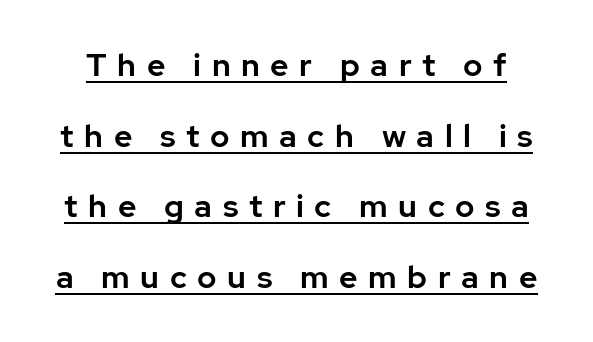
Q: Is the text italic (slanted)? A: No, it is upright.
Q: Is the typeface a serif or a sans-serif typeface? A: Sans-serif.
Q: Is the text underlined? A: Yes.
Q: Is the spacing between letters normal or unusually wide? A: Unusually wide.
Q: Is the spacing between lines tight, normal or loose? A: Loose.
Q: Width (condensed, normal, or wide)? A: Normal.
Q: Stroke contrast? A: Low.
Q: x-height? A: Medium.
Q: Monospaced? A: No.
